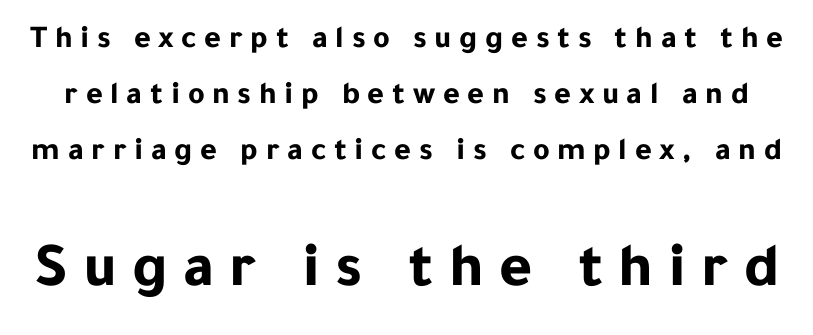
{"serif": "no", "italic": "no", "bold": "yes", "weight": "bold", "width": "normal", "stroke_contrast": "low", "x_height": "medium", "monospaced": "no", "underline": "no", "line_spacing_ratio": 1.75, "letter_spacing": "wide", "letter_spacing_em": 0.24, "larger_block": "second", "size_ratio": 1.97, "glyph_px": 63}
